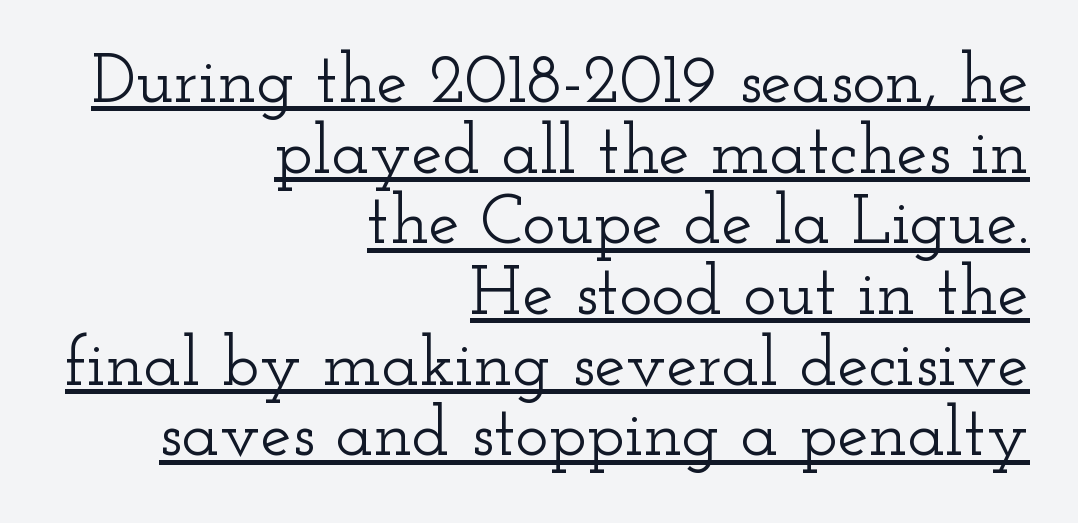
Q: Is the text italic (slanted)? A: No, it is upright.
Q: Is the typeface a serif or a sans-serif typeface? A: Serif.
Q: Is the text underlined? A: Yes.
Q: How is the paragraph aligned? A: Right-aligned.
Q: Is the spacing between letters normal or unusually wide? A: Normal.
Q: Is the spacing between lines tight, normal or loose? A: Tight.
Q: Width (condensed, normal, or wide)? A: Wide.
Q: Stroke contrast? A: Low.
Q: x-height? A: Small.
Q: Monospaced? A: No.
